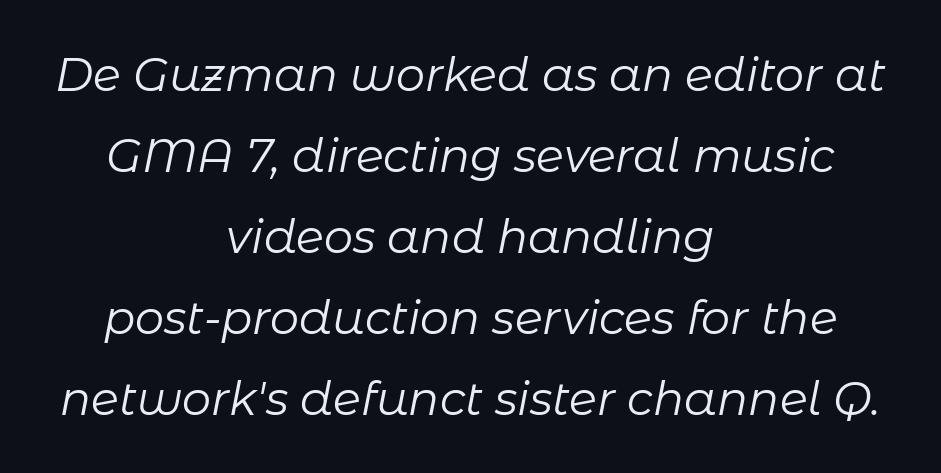
Descenders are the only things crossing below the line. Line starts and ends both wander, symmetrically. Heaviness? Minimal to ordinary, like unemphasized prose. Note the varied advance widths — an 'i' is clearly narrower than an 'm'.
